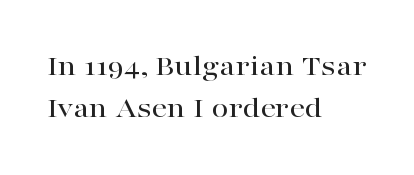
The image shows 31 px wide serif type, upright; set left-aligned, normal line spacing (1.37x), normal letter spacing, not underlined; high stroke contrast and a medium x-height.
